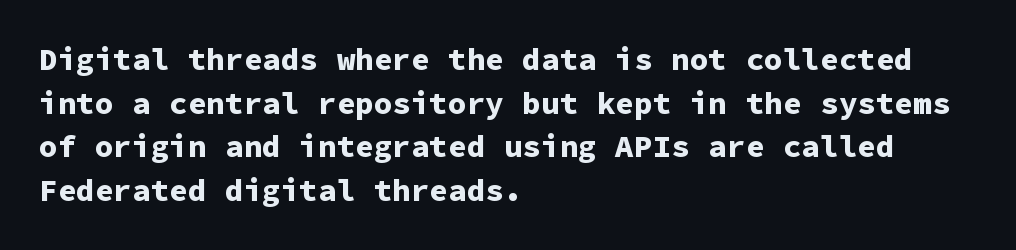
The image shows 31 px bold sans-serif type, upright, monospaced; set left-aligned, normal line spacing (1.41x), normal letter spacing, not underlined; low stroke contrast and a medium x-height.
